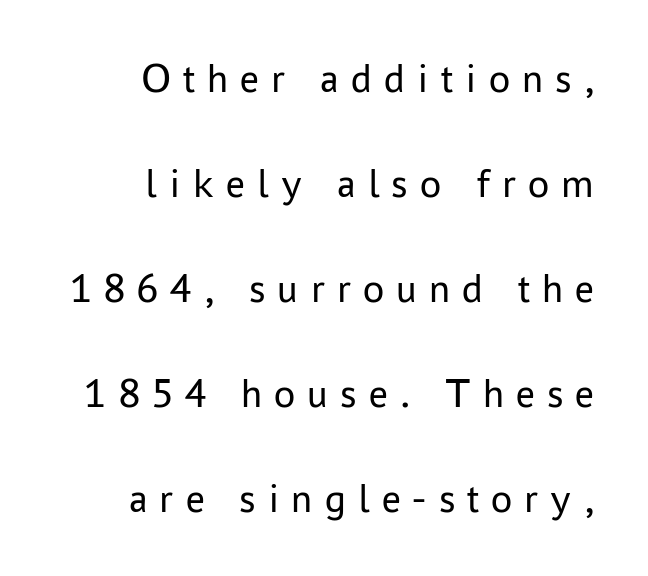
What stands out about the letter spacing? Its width — letters are far apart. Stems here are at most as thick as an everyday book face. Right-aligned paragraph, ragged on the left. Varying glyph widths throughout — classic text-font behaviour.
